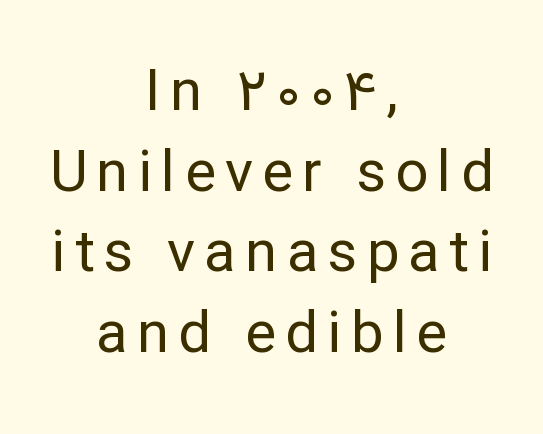
Stroke mass is kept to a normal reading level or below. Each new line begins a customary step beneath the previous one. The letters stand straight up with perfectly vertical stems. Reading down the block, each line starts at a different indent, mirrored at its end.
